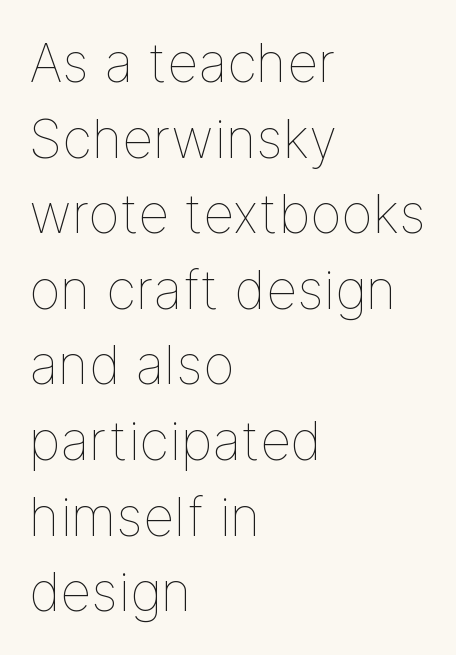
{"italic": "no", "bold": "no", "weight": "thin", "width": "normal", "stroke_contrast": "low", "x_height": "medium", "monospaced": "no", "underline": "no", "align": "left", "line_spacing": "normal", "line_spacing_ratio": 1.4, "letter_spacing": "normal", "letter_spacing_em": 0.0, "glyph_px": 54}
